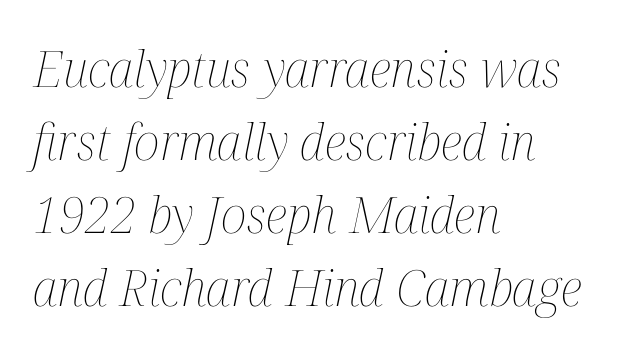
The image shows 50 px thin, condensed type, italic (leaning right); set left-aligned, normal line spacing (1.46x), normal letter spacing, not underlined; medium stroke contrast and a medium x-height.
